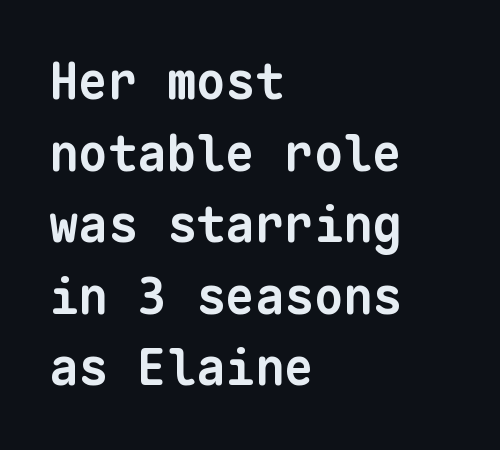
The image shows 49 px bold sans-serif type, monospaced; set left-aligned, normal line spacing (1.46x), normal letter spacing, not underlined; low stroke contrast and a medium x-height.
